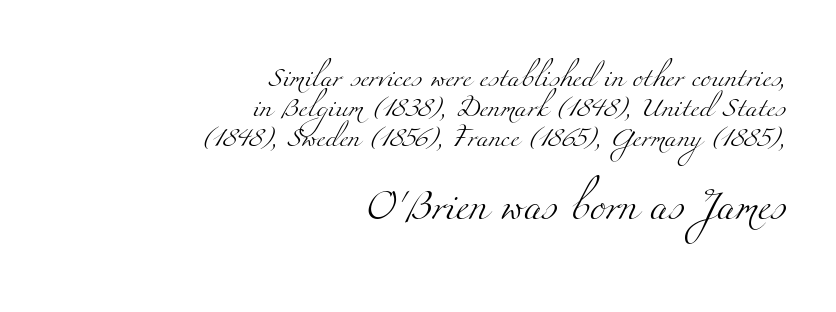
{"bold": "no", "weight": "light", "width": "wide", "stroke_contrast": "medium", "x_height": "small", "monospaced": "no", "underline": "no", "align": "right", "line_spacing": "normal", "line_spacing_ratio": 1.51, "letter_spacing": "normal", "letter_spacing_em": 0.0, "larger_block": "second", "size_ratio": 1.5, "glyph_px": 30}
